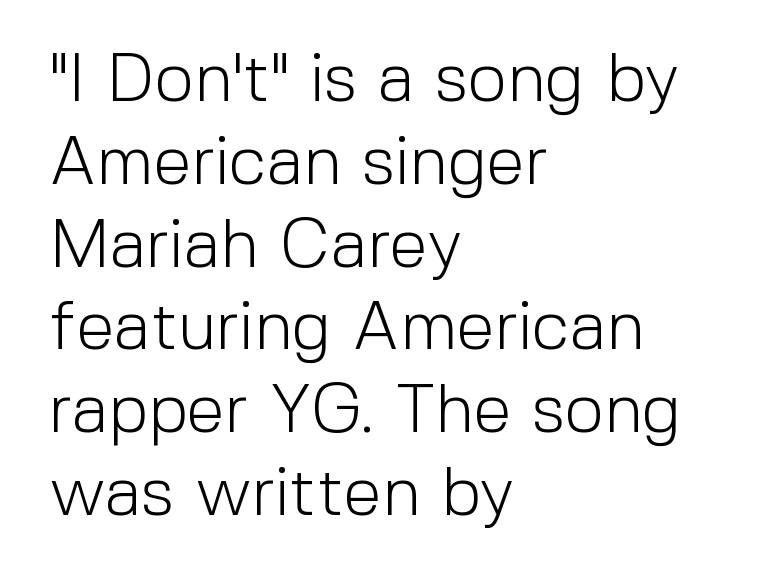
Q: Is the text bold? A: No.
Q: Is the text italic (slanted)? A: No, it is upright.
Q: Is the typeface a serif or a sans-serif typeface? A: Sans-serif.
Q: Is the text underlined? A: No.
Q: How is the paragraph aligned? A: Left-aligned.
Q: Is the spacing between letters normal or unusually wide? A: Normal.
Q: Width (condensed, normal, or wide)? A: Normal.
Q: x-height? A: Medium.
Q: Monospaced? A: No.
